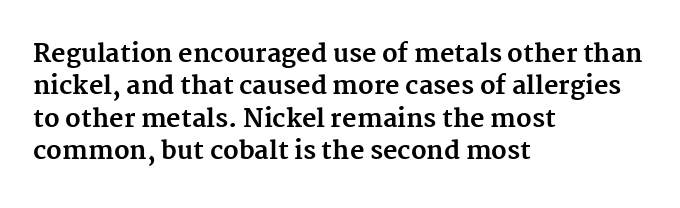
The image shows 25 px bold type, upright; set left-aligned, normal line spacing (1.3x), normal letter spacing, not underlined.
